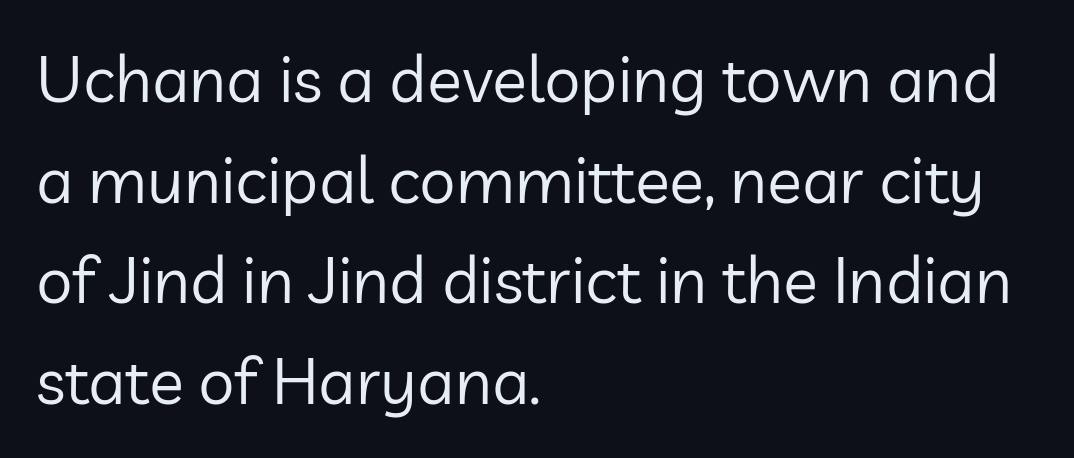
Q: Is the text bold? A: No.
Q: Is the text italic (slanted)? A: No, it is upright.
Q: Is the typeface a serif or a sans-serif typeface? A: Sans-serif.
Q: Is the text underlined? A: No.
Q: How is the paragraph aligned? A: Left-aligned.
Q: Is the spacing between letters normal or unusually wide? A: Normal.
Q: Is the spacing between lines tight, normal or loose? A: Normal.
Q: Width (condensed, normal, or wide)? A: Normal.
Q: Stroke contrast? A: Low.
Q: x-height? A: Medium.
Q: Monospaced? A: No.
